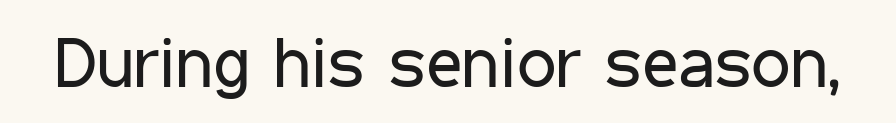
{"serif": "no", "italic": "no", "bold": "no", "weight": "regular", "width": "condensed", "stroke_contrast": "low", "x_height": "medium", "monospaced": "no", "underline": "no", "letter_spacing": "normal", "letter_spacing_em": 0.0, "glyph_px": 70}
